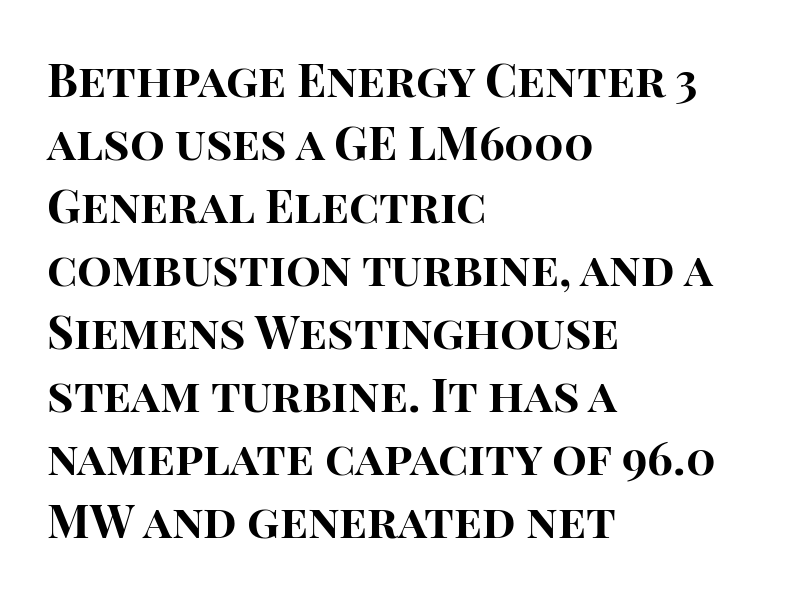
{"serif": "no", "italic": "no", "bold": "yes", "weight": "bold", "width": "normal", "stroke_contrast": "high", "x_height": "large", "monospaced": "no", "underline": "no", "align": "left", "line_spacing": "normal", "line_spacing_ratio": 1.37, "letter_spacing": "normal", "letter_spacing_em": 0.0, "glyph_px": 46}
